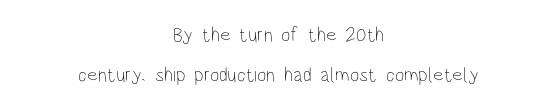
Heaviness? Minimal to ordinary, like unemphasized prose. Letters rest on an invisible, unmarked baseline. Airy leading. Tall strokes in this sample are plumb rather than angled. The whitespace from short lines is split evenly between both sides.
